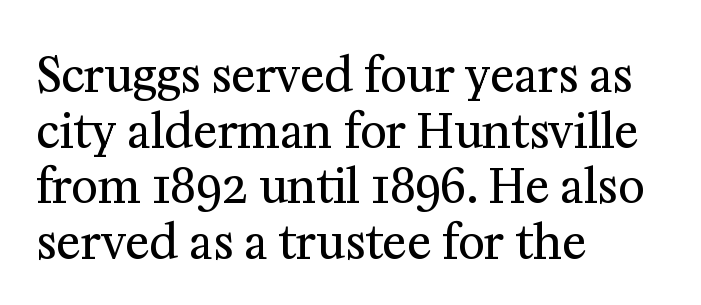
The letters look calm and open, with moderate or lighter stems. Is there any slant? The stems are plumb. In terms of letterspacing, this is plain default setting. The lines are quadded left. This sample has the flowing, uneven cadence of proportional lettering. Has an underline been added? It has not.
